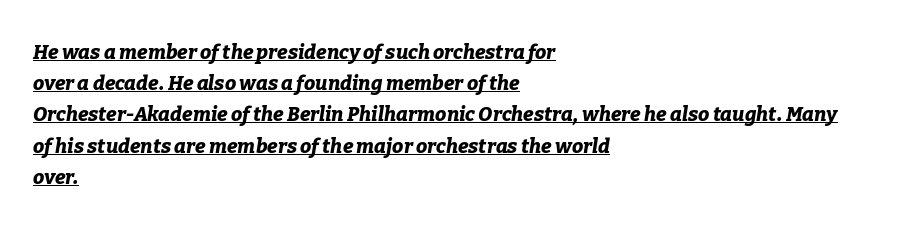
{"italic": "yes", "lean": "right", "slant_degrees": 9, "bold": "yes", "underline": "yes", "align": "left", "line_spacing": "normal", "line_spacing_ratio": 1.56, "letter_spacing": "normal", "letter_spacing_em": 0.0, "glyph_px": 20}
